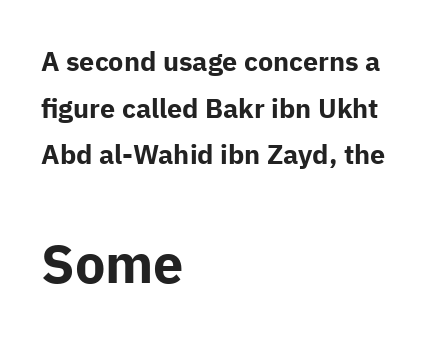
{"serif": "no", "italic": "no", "bold": "yes", "weight": "bold", "width": "normal", "stroke_contrast": "low", "x_height": "medium", "monospaced": "no", "underline": "no", "align": "left", "line_spacing_ratio": 1.73, "letter_spacing": "normal", "letter_spacing_em": 0.0, "larger_block": "second", "size_ratio": 2.0, "glyph_px": 54}
